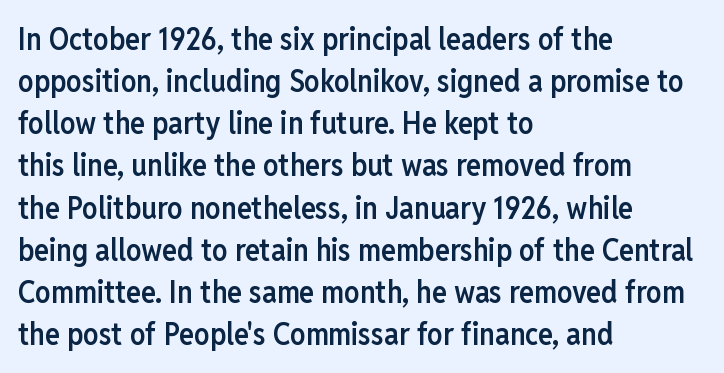
Semibold letterforms, between regular and bold. The designer went with a sans here, leaving each stem footless. Does the copy run flush right? No — it runs flush left. Do the characters align in a grid? No, the font is proportional. Honestly, the row spacing looks completely unremarkable. Lines of text with bare space underneath.
